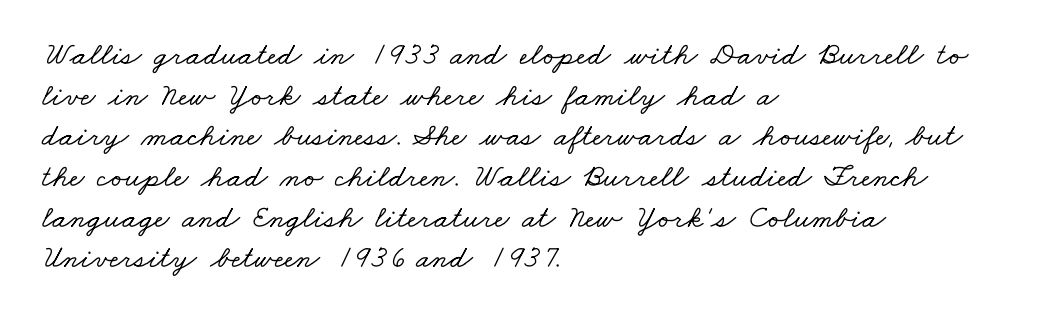
The passage shown has conventional tracking throughout. Character widths vary here, with narrow letters taking less room than wide ones. The lines in this sample share a left origin and differ only in where they stop. The designer left line spacing at the default.
